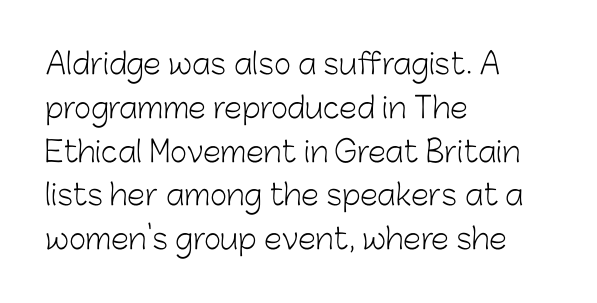
The image shows 29 px light sans-serif type, upright; set left-aligned, normal line spacing (1.51x), normal letter spacing, not underlined; low stroke contrast and a medium x-height.
